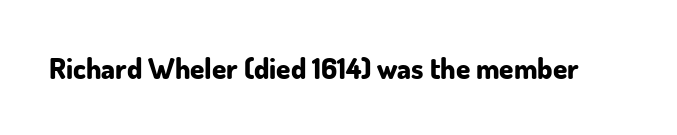
{"serif": "no", "italic": "no", "bold": "yes", "weight": "bold", "width": "normal", "stroke_contrast": "low", "x_height": "small", "monospaced": "no", "underline": "no", "letter_spacing": "normal", "letter_spacing_em": 0.0, "glyph_px": 29}
